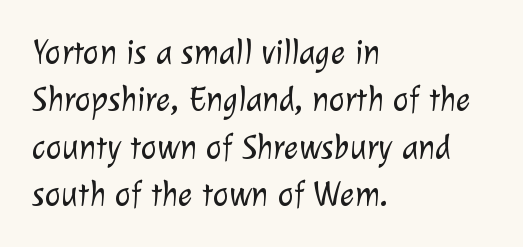
This sample is left-justified, so line endings fall wherever the words run out. What kind of face is this? One without serifs — a sans. The rendering uses natural spacing where letterforms have individual widths. Leading matches the norm, producing a regular column. The cut favours lightness, reaching ordinary text weight at its darkest. Standard letterfit; no display-style spreading of the glyphs.
